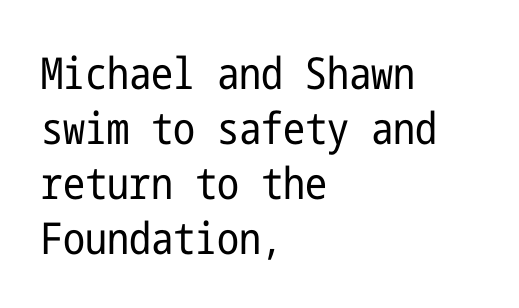
Q: Is the text bold? A: No.
Q: Is the text italic (slanted)? A: No, it is upright.
Q: Is the typeface a serif or a sans-serif typeface? A: Sans-serif.
Q: Is the text underlined? A: No.
Q: How is the paragraph aligned? A: Left-aligned.
Q: Is the spacing between letters normal or unusually wide? A: Normal.
Q: Is the spacing between lines tight, normal or loose? A: Normal.
Q: Width (condensed, normal, or wide)? A: Condensed.
Q: Stroke contrast? A: Low.
Q: x-height? A: Medium.
